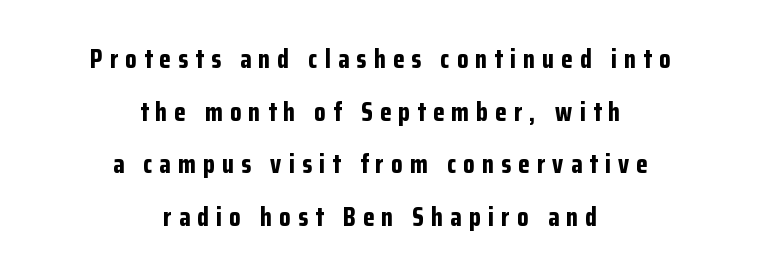
The image shows 26 px bold type, upright; set centered, loose line spacing (2.02x), unusually wide letter spacing (+0.28 em), not underlined.
